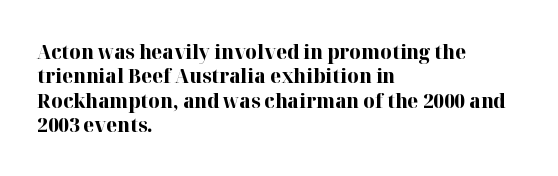
The image shows 20 px bold type, upright; set left-aligned, line spacing 1.22x, normal letter spacing, not underlined.
